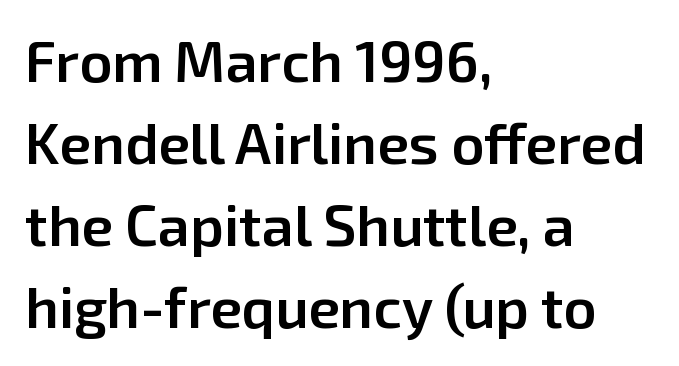
Whoever set this chose a conventional vertical rhythm. The lettering holds an erect, upright posture throughout. The gap between lines stays unmarked. Heft: intermediate — a semibold.
